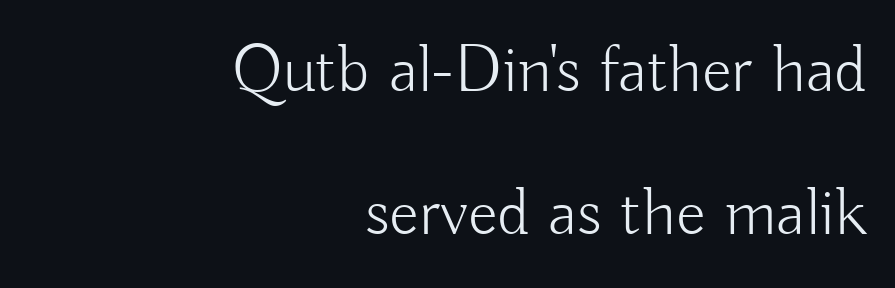
The image shows 69 px light sans-serif type, upright; set right-aligned, loose line spacing (2.07x), normal letter spacing, not underlined; low stroke contrast and a small x-height.
